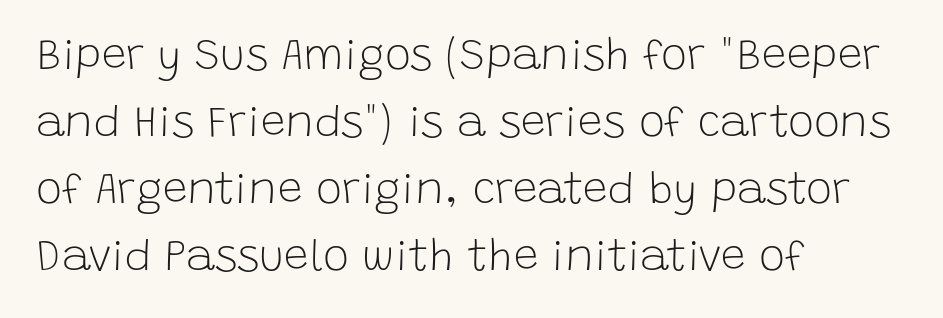
Q: Is the text bold? A: No.
Q: Is the text italic (slanted)? A: No, it is upright.
Q: Is the typeface a serif or a sans-serif typeface? A: Sans-serif.
Q: Is the text underlined? A: No.
Q: How is the paragraph aligned? A: Left-aligned.
Q: Is the spacing between letters normal or unusually wide? A: Normal.
Q: Is the spacing between lines tight, normal or loose? A: Normal.
Q: Width (condensed, normal, or wide)? A: Normal.
Q: Stroke contrast? A: Low.
Q: x-height? A: Large.
Q: Monospaced? A: No.
